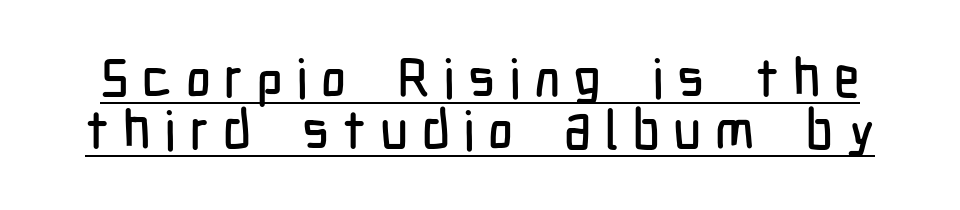
{"serif": "no", "italic": "no", "width": "condensed", "stroke_contrast": "low", "x_height": "medium", "monospaced": "no", "underline": "yes", "line_spacing": "tight", "line_spacing_ratio": 0.97, "letter_spacing": "wide", "letter_spacing_em": 0.25, "glyph_px": 54}
